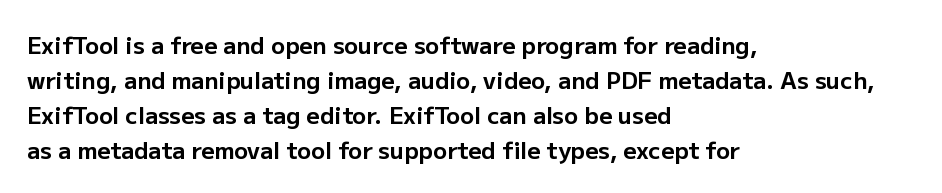
A normal amount of white space separates one row of letters from the next. The lines in this sample share a left origin and differ only in where they stop. Characters follow at the spacing the type designer built in. In terms of weight, the rendering is a true, heavy bold.
